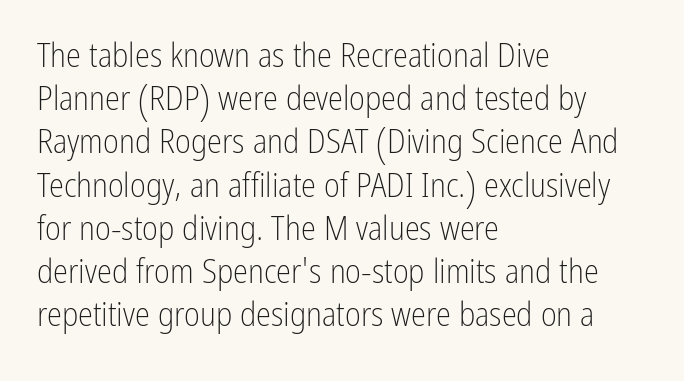
Honestly, the letter spacing is just normal — you wouldn't notice it. No feet cap the strokes, marking this as sans-serif type. Note the varied advance widths — an 'i' is clearly narrower than an 'm'. Glance below the letters and you will spot only blank space. Stems here are at most as thick as an everyday book face.
